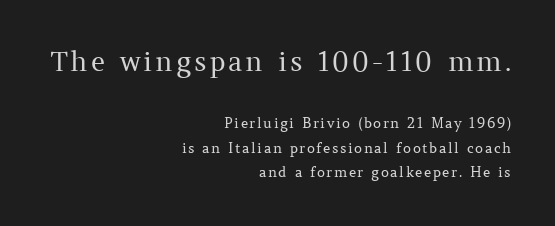
The image shows 27 px text type, upright; set right-aligned, line spacing 1.78x, not underlined; the first (top) block is 1.93x larger.
